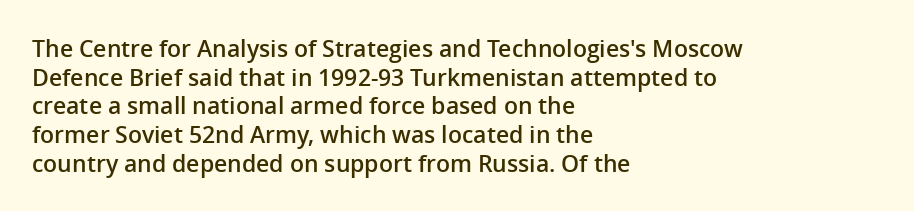
Q: Is the text bold? A: Semi-bold.
Q: Is the text italic (slanted)? A: No, it is upright.
Q: Is the text underlined? A: No.
Q: How is the paragraph aligned? A: Left-aligned.
Q: Is the spacing between letters normal or unusually wide? A: Normal.
Q: Is the spacing between lines tight, normal or loose? A: Normal.
